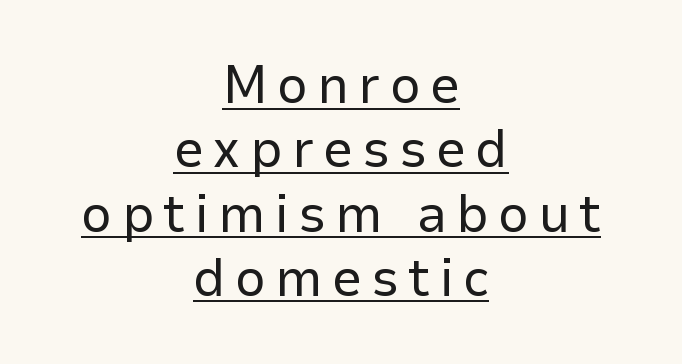
{"serif": "no", "italic": "no", "bold": "no", "weight": "regular", "width": "normal", "stroke_contrast": "low", "x_height": "medium", "monospaced": "no", "underline": "yes", "align": "center", "line_spacing_ratio": 1.19, "glyph_px": 54}
